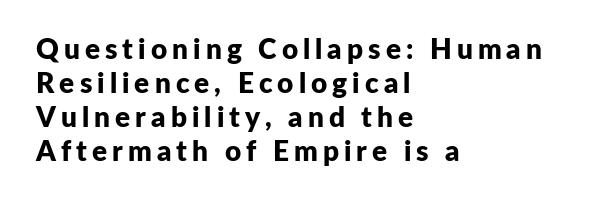
The image shows 28 px bold sans-serif type, upright; set left-aligned, line spacing 1.21x, not underlined; low stroke contrast and a medium x-height.
